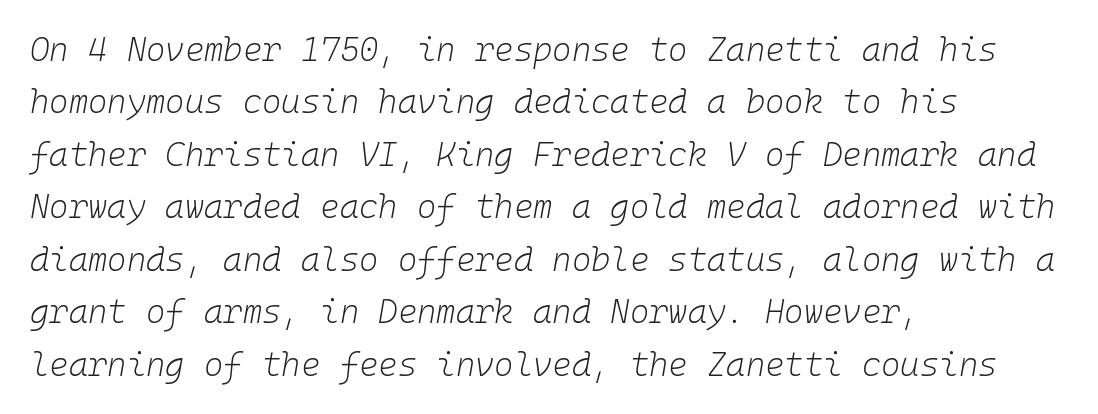
Q: Is the text bold? A: No.
Q: Is the text italic (slanted)? A: Yes, it leans right by about 10 degrees.
Q: Is the text underlined? A: No.
Q: How is the paragraph aligned? A: Left-aligned.
Q: Is the spacing between letters normal or unusually wide? A: Normal.
Q: Is the spacing between lines tight, normal or loose? A: Normal.
Q: Width (condensed, normal, or wide)? A: Normal.
Q: Stroke contrast? A: Low.
Q: x-height? A: Medium.
Q: Monospaced? A: Yes.
